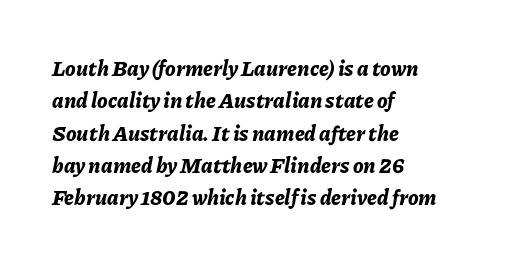
Compared with an ordinary text face, these strokes are far heavier — a full bold. The lines are quadded left. Honestly, there is no underline to notice here at all. This sample uses an oblique cut, with every glyph tilted off the vertical. The space between consecutive lines is moderate.
